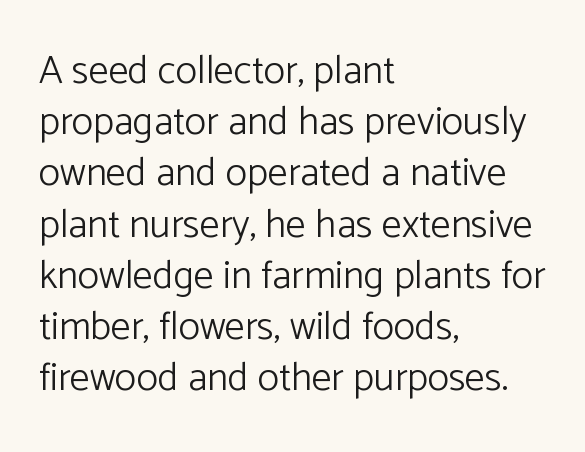
Q: Is the text bold? A: No.
Q: Is the text italic (slanted)? A: No, it is upright.
Q: Is the typeface a serif or a sans-serif typeface? A: Sans-serif.
Q: Is the text underlined? A: No.
Q: How is the paragraph aligned? A: Left-aligned.
Q: Is the spacing between letters normal or unusually wide? A: Normal.
Q: Is the spacing between lines tight, normal or loose? A: Normal.
Q: Width (condensed, normal, or wide)? A: Normal.
Q: Stroke contrast? A: Low.
Q: x-height? A: Medium.
Q: Monospaced? A: No.
